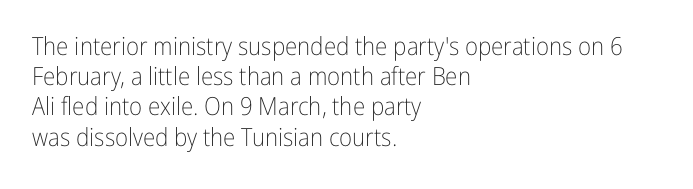
The image shows 25 px text type, upright; set left-aligned, line spacing 1.21x, normal letter spacing, not underlined.
